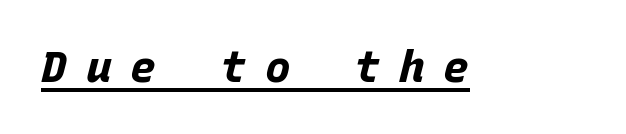
Q: Is the text bold? A: Yes.
Q: Is the text italic (slanted)? A: Yes, it leans right by about 15 degrees.
Q: Is the text underlined? A: Yes.
Q: Is the spacing between letters normal or unusually wide? A: Unusually wide.
Q: Width (condensed, normal, or wide)? A: Normal.
Q: Stroke contrast? A: Low.
Q: x-height? A: Large.
Q: Monospaced? A: Yes.
